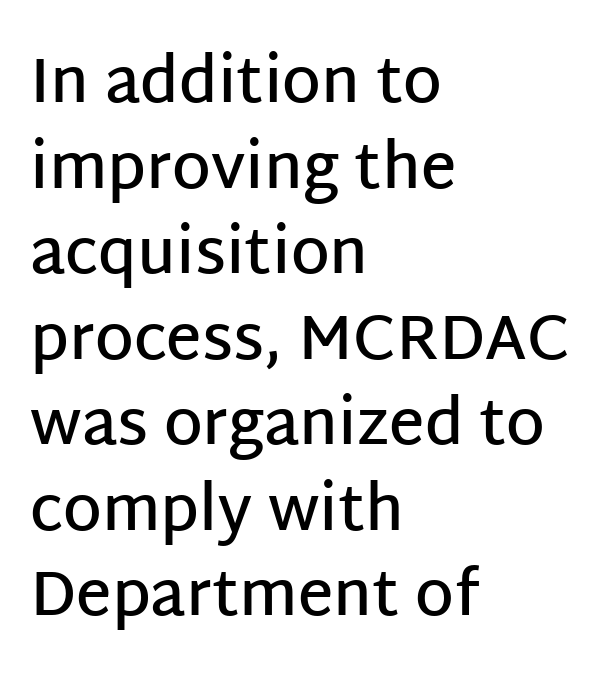
Note the varied advance widths — an 'i' is clearly narrower than an 'm'. Caption: semibold face, moderately heavy strokes. These lines stack with their left ends in a neat column. What stands out about the letter spacing? Nothing — it is the standard amount.
